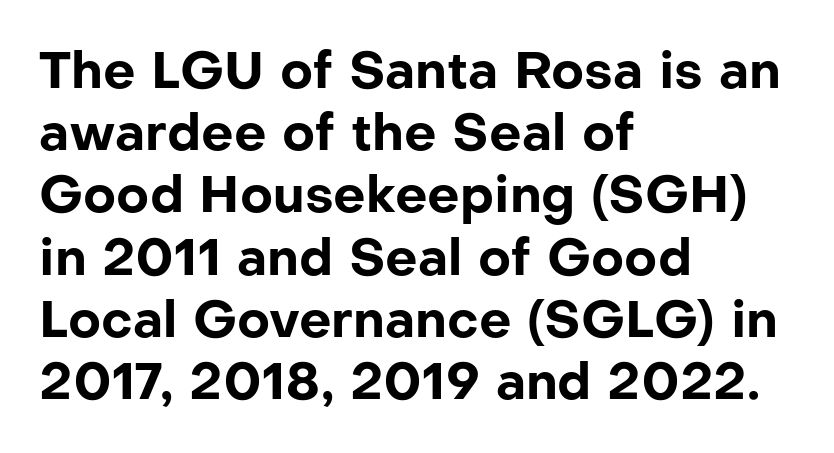
{"serif": "no", "italic": "no", "bold": "yes", "weight": "bold", "width": "normal", "stroke_contrast": "low", "x_height": "medium", "monospaced": "no", "underline": "no", "align": "left", "line_spacing_ratio": 1.22, "letter_spacing": "normal", "letter_spacing_em": 0.0, "glyph_px": 51}
